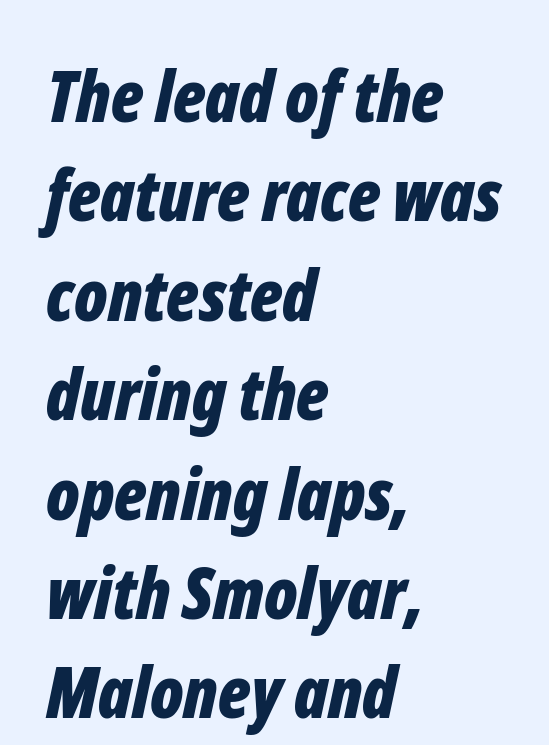
The image shows 71 px bold, condensed type, italic (leaning right); set left-aligned, normal line spacing (1.4x), normal letter spacing, not underlined; low stroke contrast and a medium x-height.
